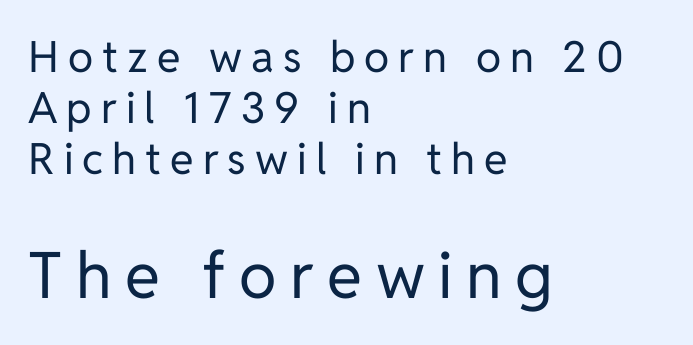
Q: Is the text bold? A: No.
Q: Is the text italic (slanted)? A: No, it is upright.
Q: Is the typeface a serif or a sans-serif typeface? A: Sans-serif.
Q: Is the text underlined? A: No.
Q: How is the paragraph aligned? A: Left-aligned.
Q: Is the spacing between letters normal or unusually wide? A: Unusually wide.
Q: Which block of text is set in a larger size, the first (top) or the second (bottom)? A: The second (bottom) one.
Q: Width (condensed, normal, or wide)? A: Normal.
Q: Stroke contrast? A: Low.
Q: x-height? A: Medium.
Q: Monospaced? A: No.
